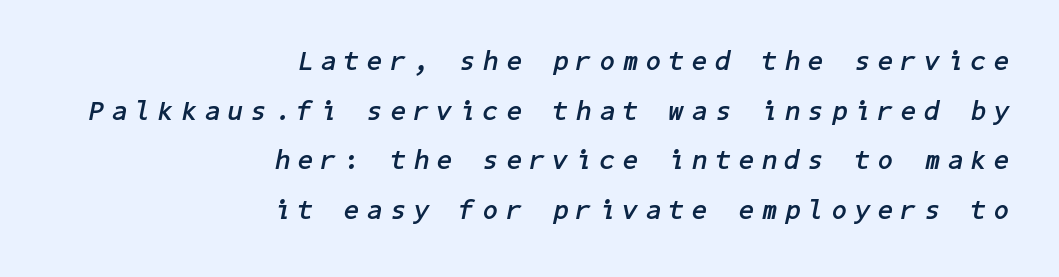
Q: Is the text bold? A: Yes.
Q: Is the text italic (slanted)? A: Yes, it leans right by about 11 degrees.
Q: Is the text underlined? A: No.
Q: How is the paragraph aligned? A: Right-aligned.
Q: Is the spacing between letters normal or unusually wide? A: Unusually wide.
